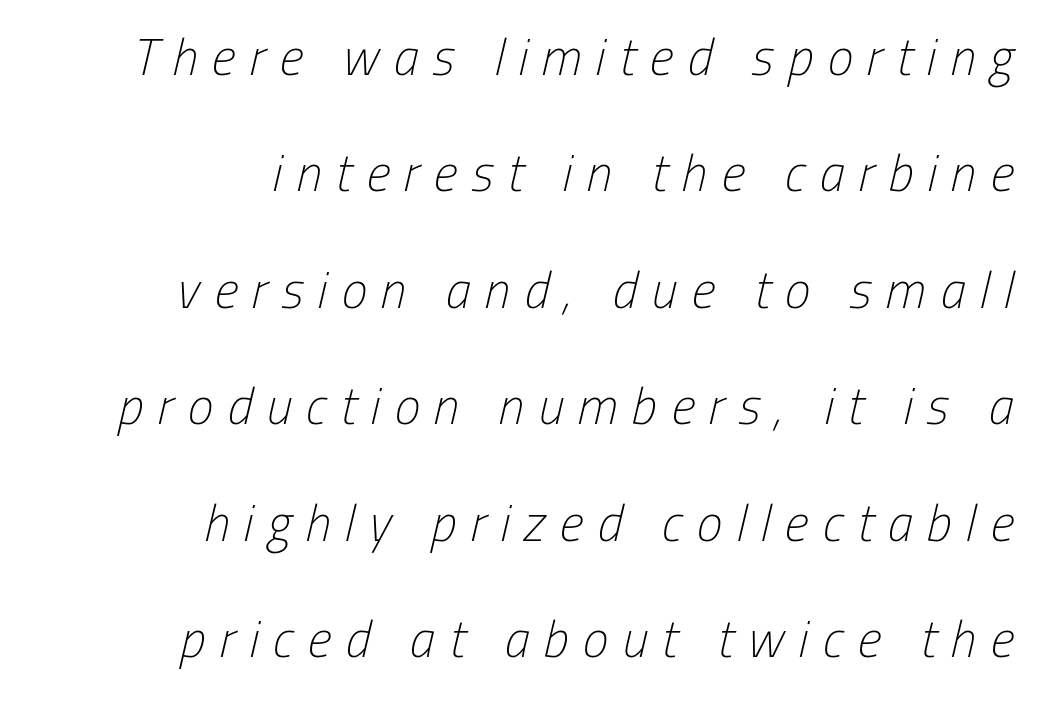
Q: Is the text bold? A: No.
Q: Is the typeface a serif or a sans-serif typeface? A: Sans-serif.
Q: Is the text underlined? A: No.
Q: How is the paragraph aligned? A: Right-aligned.
Q: Is the spacing between letters normal or unusually wide? A: Unusually wide.
Q: Is the spacing between lines tight, normal or loose? A: Loose.
Q: Width (condensed, normal, or wide)? A: Condensed.
Q: Stroke contrast? A: Low.
Q: x-height? A: Medium.
Q: Monospaced? A: No.
